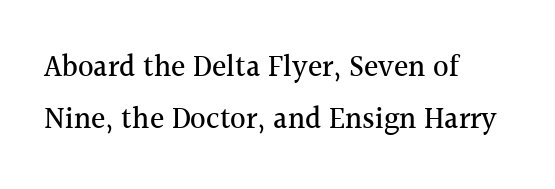
The glyphs are unaccompanied by any horizontal stroke below them. You can tell it's not italic because the verticals are truly vertical. Between one letter and the next there's only the usual sliver of space. The lines are quadded left. Proportional: the letters do not fall into vertical columns. To sum up the face: it has serifs.
